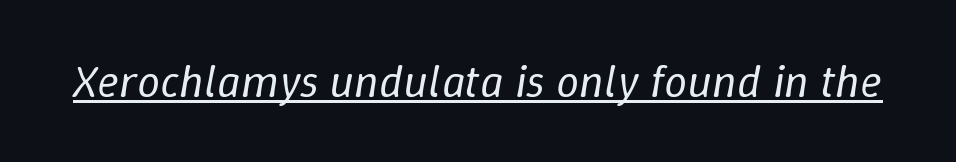
{"italic": "yes", "lean": "right", "slant_degrees": 9, "bold": "no", "weight": "regular", "width": "normal", "stroke_contrast": "low", "x_height": "medium", "monospaced": "no", "underline": "yes", "letter_spacing": "normal", "letter_spacing_em": 0.0, "glyph_px": 46}
